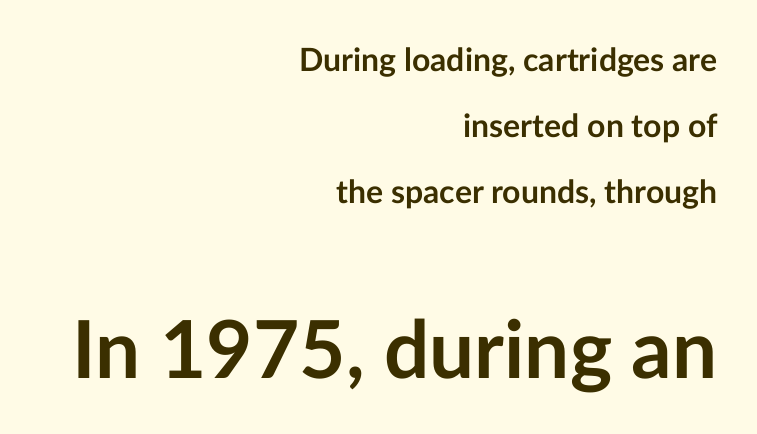
{"serif": "no", "italic": "no", "bold": "yes", "weight": "semibold", "width": "normal", "stroke_contrast": "low", "x_height": "medium", "monospaced": "no", "underline": "no", "align": "right", "line_spacing": "loose", "line_spacing_ratio": 2.06, "letter_spacing": "normal", "letter_spacing_em": 0.0, "larger_block": "second", "size_ratio": 2.5, "glyph_px": 80}
